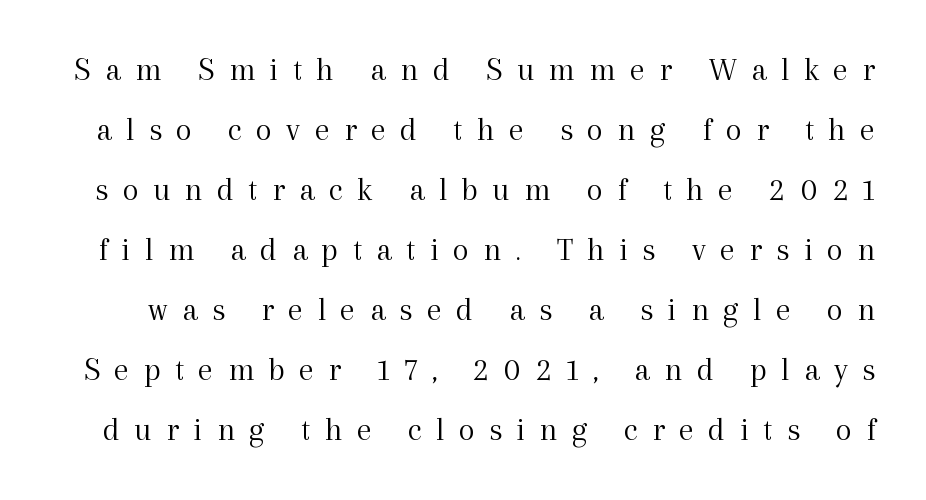
{"serif": "yes", "italic": "no", "bold": "no", "weight": "light", "width": "normal", "x_height": "medium", "monospaced": "no", "underline": "no", "line_spacing_ratio": 1.82, "letter_spacing": "wide", "letter_spacing_em": 0.44, "glyph_px": 33}
